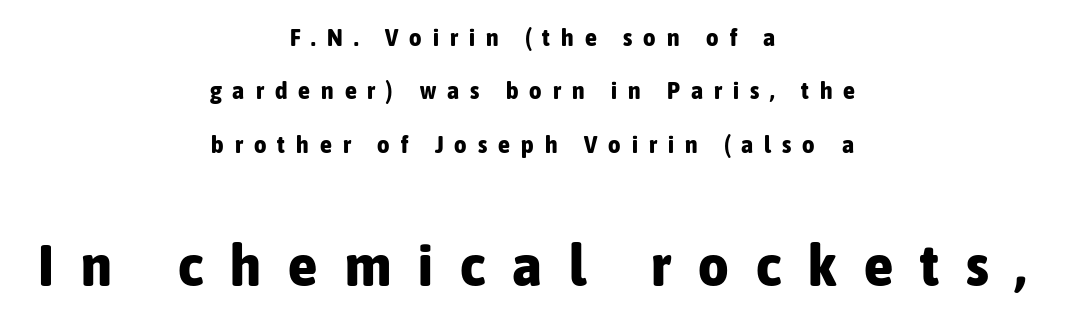
The image shows 59 px bold, condensed sans-serif type, upright; set centered, loose line spacing (2.22x), unusually wide letter spacing (+0.46 em), not underlined; the second (bottom) block is 2.46x larger; low stroke contrast and a medium x-height.
